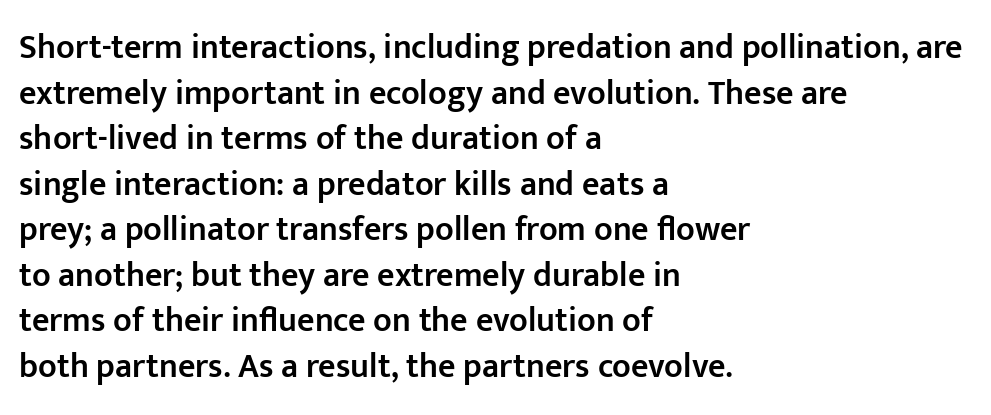
Posture: upright roman. Heft: intermediate — a semibold. Quick note: interline space is typical. This sample uses a sans-serif face. Do the characters align in a grid? No, the font is proportional. Which margin do the lines hug? The left one — the right edge is uneven.
